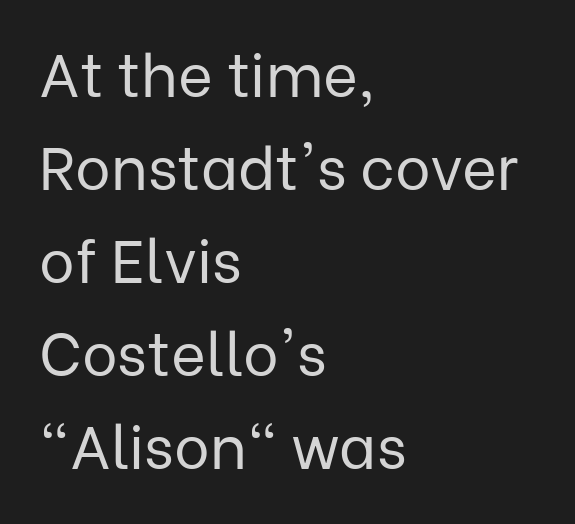
{"serif": "no", "italic": "no", "bold": "no", "weight": "regular", "width": "normal", "stroke_contrast": "low", "x_height": "medium", "monospaced": "no", "underline": "no", "align": "left", "line_spacing": "normal", "line_spacing_ratio": 1.55, "letter_spacing": "normal", "letter_spacing_em": 0.0, "glyph_px": 60}
